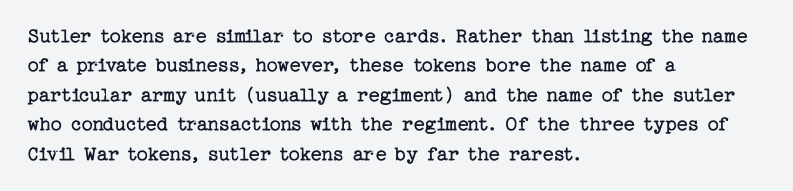
The image shows 22 px text type, upright; set left-aligned, normal line spacing (1.34x), normal letter spacing, not underlined.
